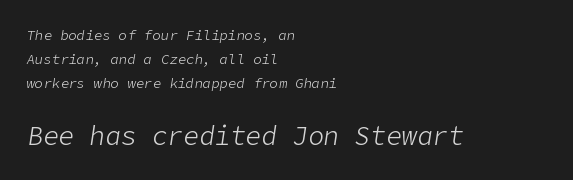
No extra ink here — the face is not bold. Teacher's note: observe the even left margin — that is flush-left alignment. Style check: oblique. Here the second block reads like a headline and the first like body copy.
